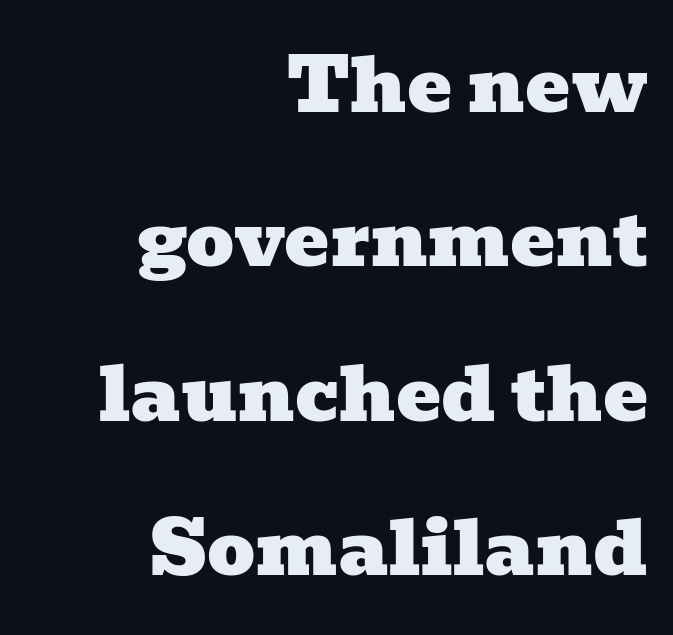
The image shows 75 px wide serif type; set right-aligned, loose line spacing (2.06x), normal letter spacing, not underlined; low stroke contrast and a medium x-height.
